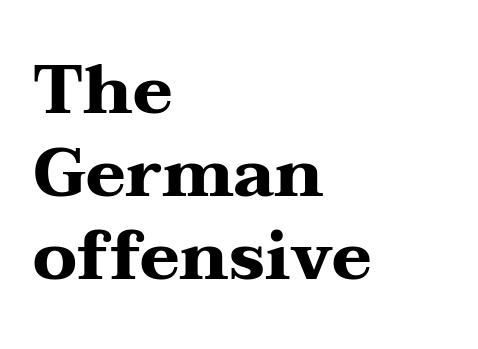
The image shows 68 px heavy, wide serif type, upright; set left-aligned, line spacing 1.22x, normal letter spacing, not underlined; medium stroke contrast and a medium x-height.
